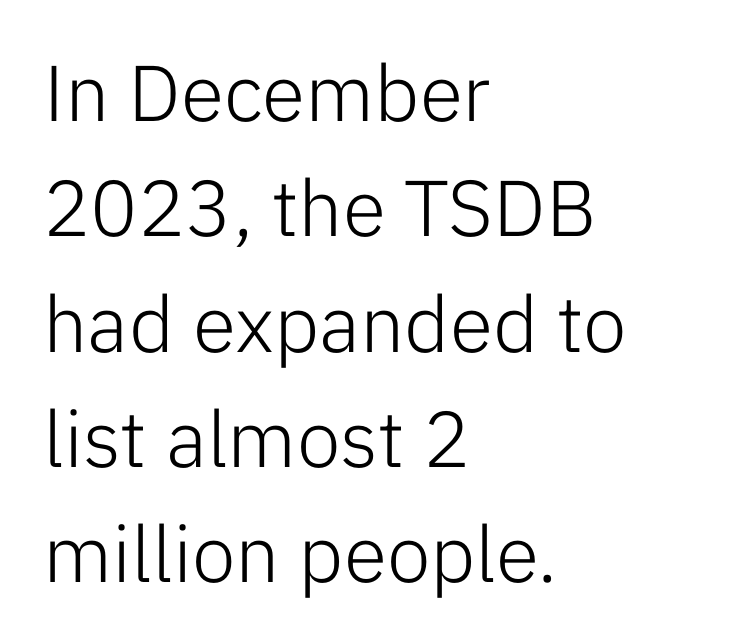
The tracking reads as untouched default to a designer's eye. A roman cut, with each character standing at attention. Looks like regular typesetting: each glyph gets only the width it needs. Nothing heavy about these letters — not bold at all.
